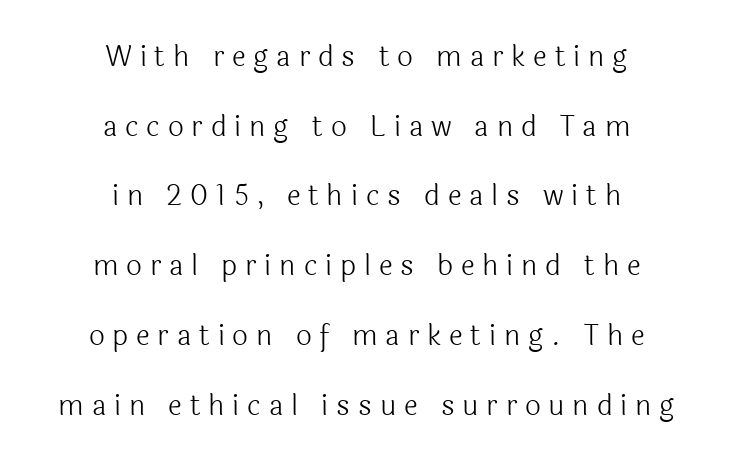
{"serif": "no", "italic": "no", "bold": "no", "weight": "light", "width": "normal", "x_height": "medium", "monospaced": "no", "underline": "no", "align": "center", "line_spacing": "loose", "line_spacing_ratio": 2.49, "letter_spacing": "wide", "letter_spacing_em": 0.28, "glyph_px": 28}
